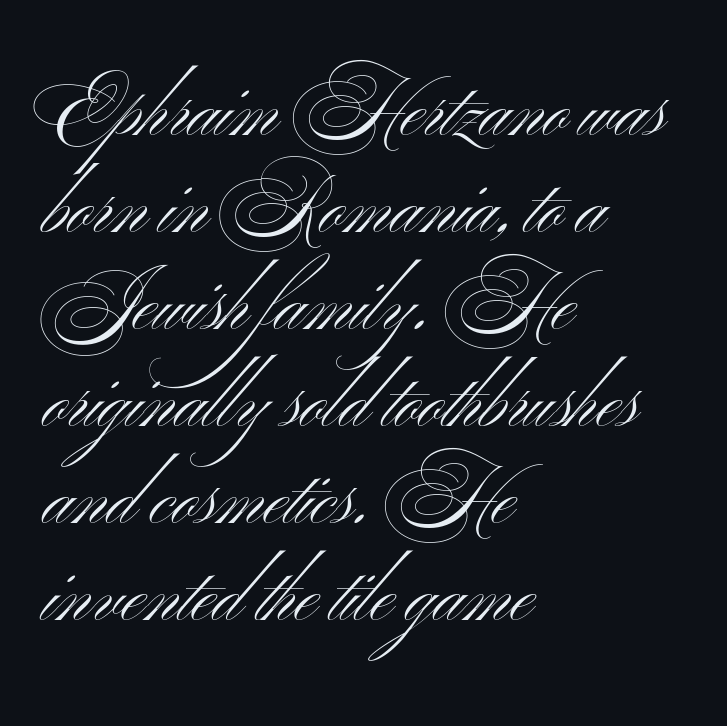
{"serif": "no", "bold": "no", "weight": "light", "width": "wide", "stroke_contrast": "medium", "x_height": "small", "monospaced": "no", "underline": "no", "align": "left", "line_spacing": "normal", "line_spacing_ratio": 1.26, "letter_spacing": "normal", "letter_spacing_em": 0.0, "glyph_px": 77}
